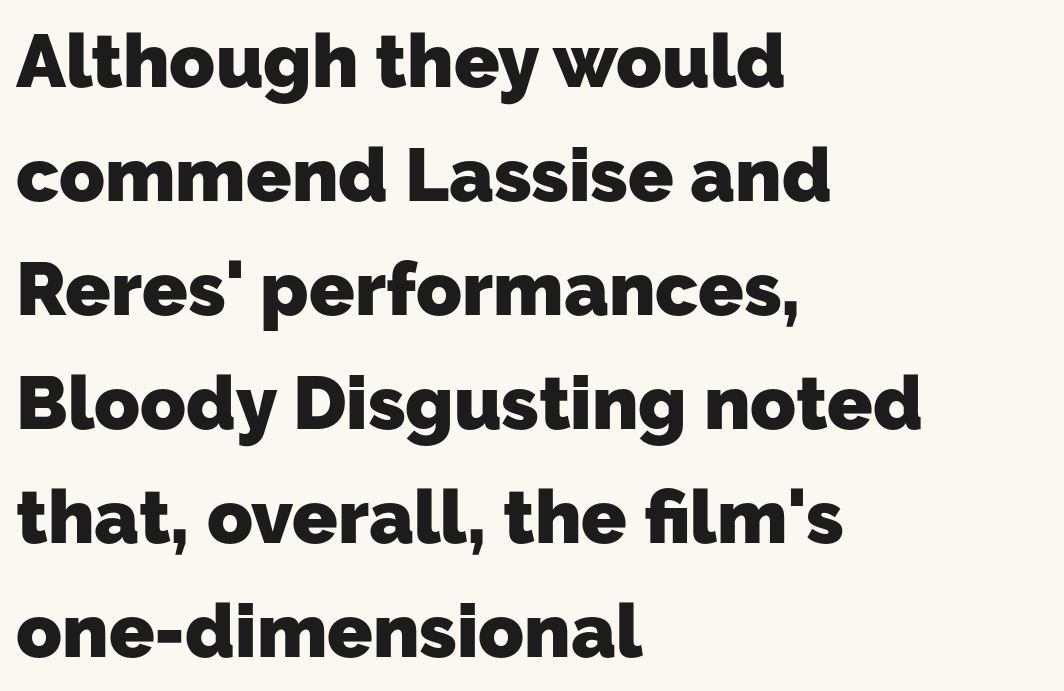
Q: Is the text bold? A: Yes.
Q: Is the typeface a serif or a sans-serif typeface? A: Sans-serif.
Q: Is the text underlined? A: No.
Q: How is the paragraph aligned? A: Left-aligned.
Q: Is the spacing between letters normal or unusually wide? A: Normal.
Q: Is the spacing between lines tight, normal or loose? A: Normal.
Q: Width (condensed, normal, or wide)? A: Normal.
Q: Stroke contrast? A: Low.
Q: x-height? A: Medium.
Q: Monospaced? A: No.
